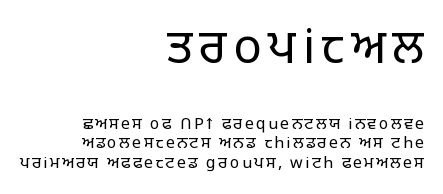
The typesetter chose a ragged-left arrangement here. This reads as an unemphasized weight, regular at the heaviest. No feet cap the strokes, marking this as sans-serif type. Quick note: underline off.
